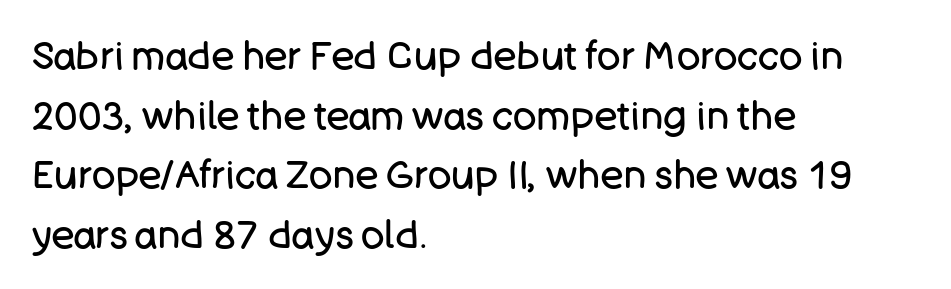
Q: Is the text bold? A: No.
Q: Is the text italic (slanted)? A: No, it is upright.
Q: Is the typeface a serif or a sans-serif typeface? A: Sans-serif.
Q: Is the text underlined? A: No.
Q: How is the paragraph aligned? A: Left-aligned.
Q: Is the spacing between letters normal or unusually wide? A: Normal.
Q: Is the spacing between lines tight, normal or loose? A: Normal.
Q: Width (condensed, normal, or wide)? A: Normal.
Q: Stroke contrast? A: Low.
Q: x-height? A: Large.
Q: Monospaced? A: No.
